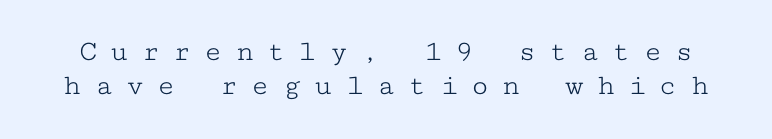
The image shows 30 px light, wide serif type, upright, monospaced; set tight line spacing (1.15x), unusually wide letter spacing (+0.44 em), not underlined; low stroke contrast and a medium x-height.
